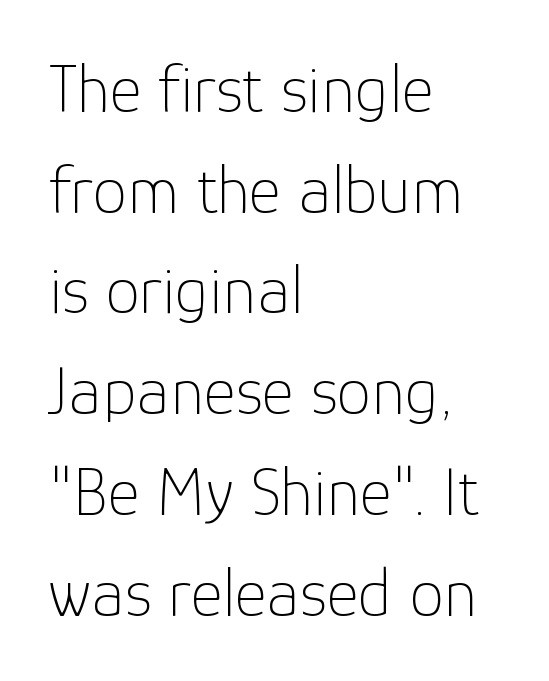
Q: Is the text bold? A: No.
Q: Is the text italic (slanted)? A: No, it is upright.
Q: Is the typeface a serif or a sans-serif typeface? A: Sans-serif.
Q: Is the text underlined? A: No.
Q: How is the paragraph aligned? A: Left-aligned.
Q: Is the spacing between letters normal or unusually wide? A: Normal.
Q: Is the spacing between lines tight, normal or loose? A: Normal.
Q: Width (condensed, normal, or wide)? A: Normal.
Q: Stroke contrast? A: Low.
Q: x-height? A: Medium.
Q: Monospaced? A: No.
